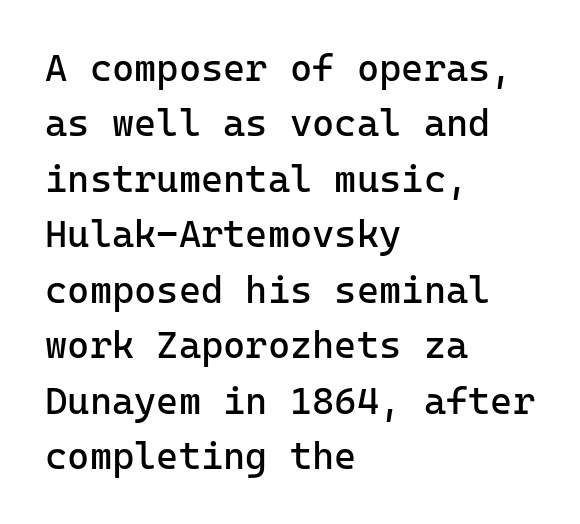
These lines are composed in type without serifs. You can tell it's not italic because the verticals are truly vertical. Caption: standard tracking, unaltered. Heft: none added — not bold. Anything drawn beneath the words? Only blank space.
